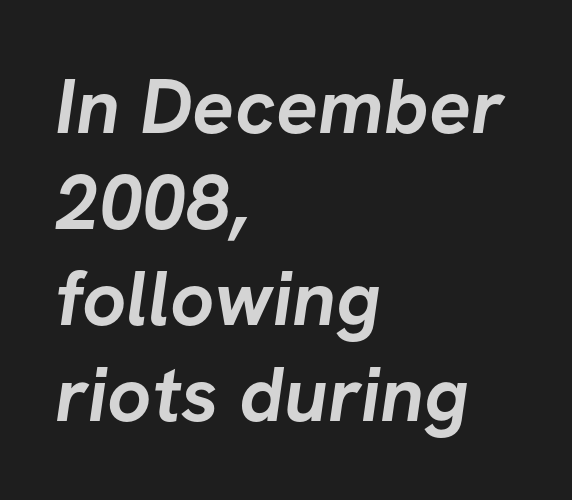
Every row of glyphs begins at an identical x-position on the left. You could not count columns in this text — the font is proportionally spaced. Typesetter's note: full bold, strokes at maximum text heaviness. Look at the bottom of the vertical strokes: they stop flat, with no serifs. Check the space under the baseline: it is left empty.
